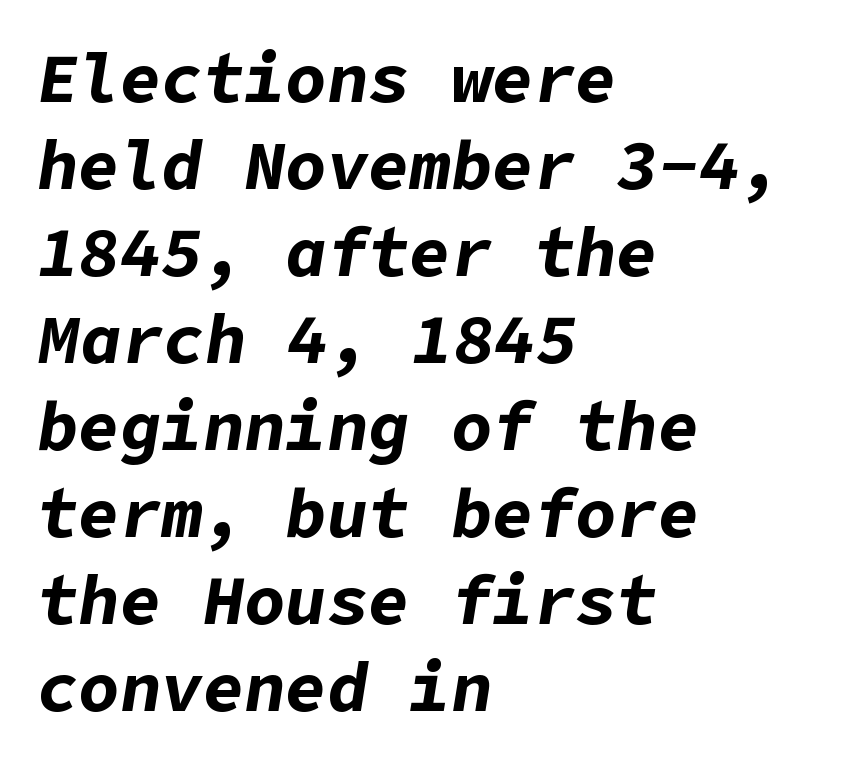
Q: Is the text bold? A: Yes.
Q: Is the text italic (slanted)? A: Yes, it leans right by about 9 degrees.
Q: Is the text underlined? A: No.
Q: How is the paragraph aligned? A: Left-aligned.
Q: Is the spacing between letters normal or unusually wide? A: Normal.
Q: Is the spacing between lines tight, normal or loose? A: Normal.
Q: Width (condensed, normal, or wide)? A: Normal.
Q: Stroke contrast? A: Low.
Q: x-height? A: Medium.
